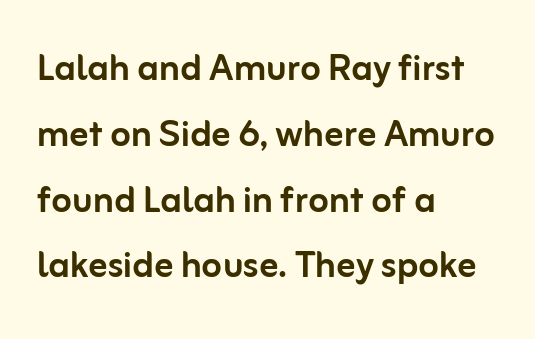
Words float on clear page, feet unadorned. Each line starts at the same left margin while the right side varies. Tracking here is standard; glyphs follow each other at the usual distance. A roman cut, with each character standing at attention. How would I describe the line gaps? Plain and ordinary. Think of a printed novel: that variable character pitch is what you see here.
